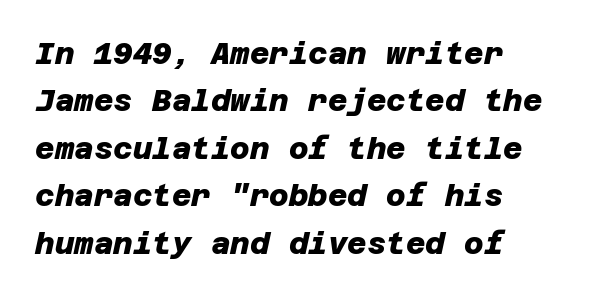
{"serif": "no", "bold": "yes", "weight": "heavy", "width": "normal", "stroke_contrast": "low", "x_height": "large", "underline": "no", "align": "left", "line_spacing": "normal", "line_spacing_ratio": 1.58, "letter_spacing": "normal", "letter_spacing_em": 0.0, "glyph_px": 30}
